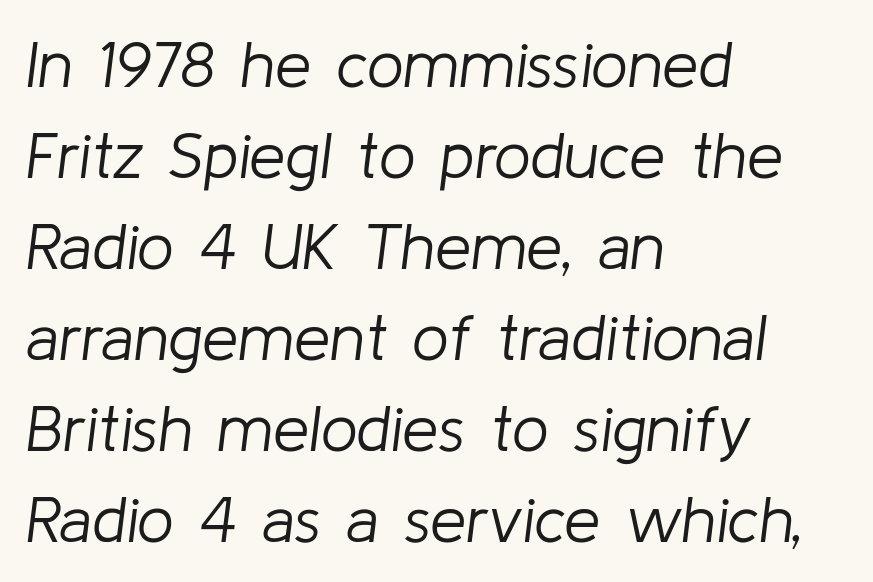
{"italic": "yes", "lean": "right", "slant_degrees": 8, "bold": "no", "weight": "light", "width": "normal", "stroke_contrast": "low", "x_height": "medium", "monospaced": "no", "underline": "no", "align": "left", "line_spacing": "normal", "line_spacing_ratio": 1.4, "letter_spacing": "normal", "letter_spacing_em": 0.0, "glyph_px": 65}
